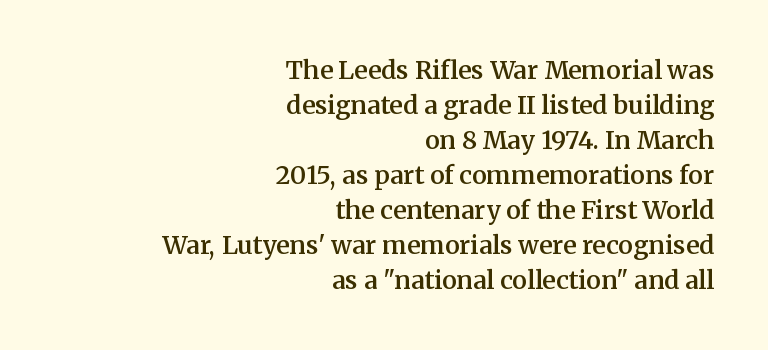
One-word summary of the alignment: right. The face used here is rendered with its standard letterfit. On the weight axis this lands at semibold, roughly 600. Rendered with straight, roman letterforms. Regarding leading, the lines here are spaced in the standard way.
